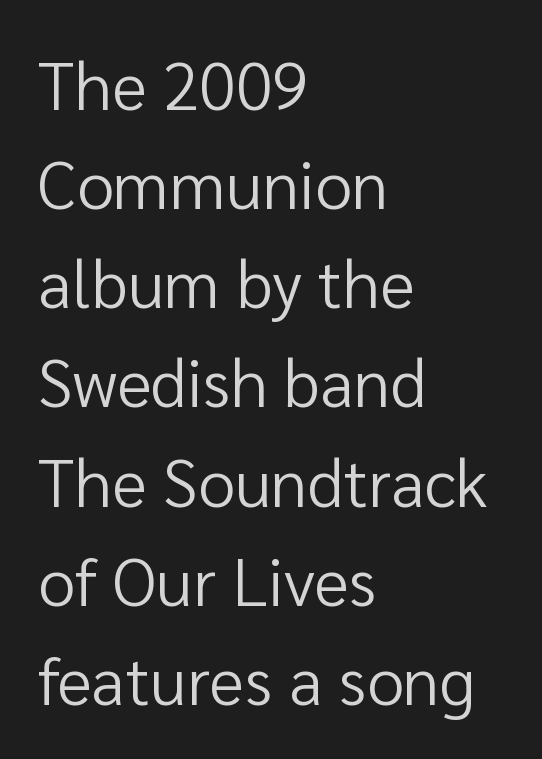
The image shows 67 px regular-weight sans-serif type, upright; set left-aligned, normal line spacing (1.48x), normal letter spacing, not underlined; low stroke contrast and a medium x-height.
